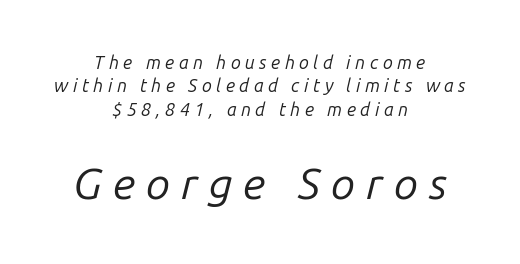
Type without underlining. How would I describe the line gaps? Plain and ordinary. The rendering uses natural spacing where letterforms have individual widths. The letterforms sit at book weight or below. When letters slant like this, we call the style italic.
